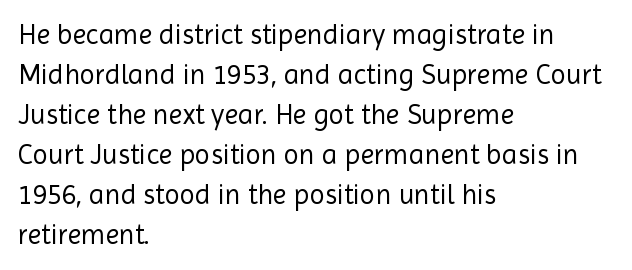
{"serif": "no", "italic": "no", "bold": "no", "weight": "regular", "width": "normal", "x_height": "medium", "monospaced": "no", "underline": "no", "align": "left", "line_spacing": "normal", "line_spacing_ratio": 1.43, "letter_spacing": "normal", "letter_spacing_em": 0.0, "glyph_px": 28}
